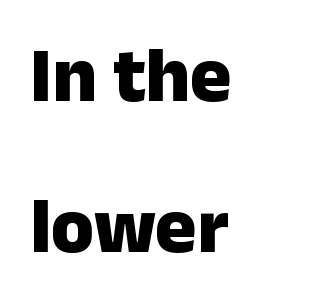
Q: Is the text bold? A: Yes.
Q: Is the text italic (slanted)? A: No, it is upright.
Q: Is the typeface a serif or a sans-serif typeface? A: Sans-serif.
Q: Is the text underlined? A: No.
Q: How is the paragraph aligned? A: Left-aligned.
Q: Is the spacing between letters normal or unusually wide? A: Normal.
Q: Is the spacing between lines tight, normal or loose? A: Loose.
Q: Width (condensed, normal, or wide)? A: Normal.
Q: Stroke contrast? A: Low.
Q: x-height? A: Medium.
Q: Monospaced? A: No.
